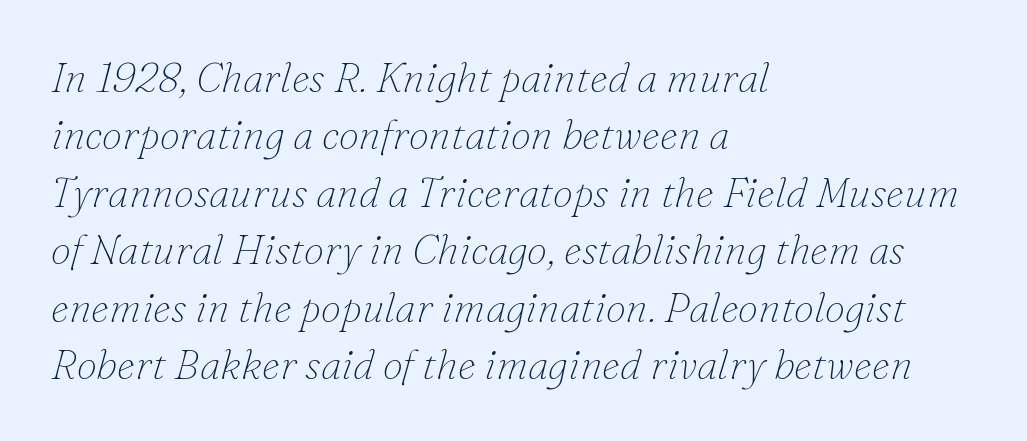
The image shows 41 px thin serif type, italic (leaning right); set left-aligned, normal line spacing (1.4x), normal letter spacing, not underlined; low stroke contrast and a small x-height.
